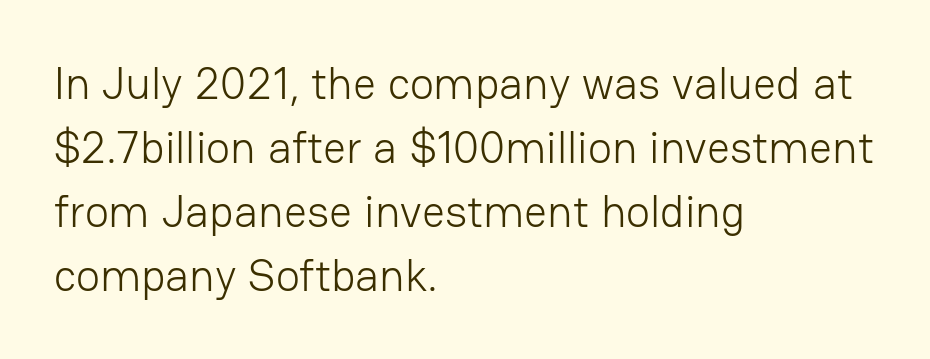
Q: Is the text bold? A: No.
Q: Is the text italic (slanted)? A: No, it is upright.
Q: Is the typeface a serif or a sans-serif typeface? A: Sans-serif.
Q: Is the text underlined? A: No.
Q: How is the paragraph aligned? A: Left-aligned.
Q: Is the spacing between letters normal or unusually wide? A: Normal.
Q: Is the spacing between lines tight, normal or loose? A: Normal.
Q: Width (condensed, normal, or wide)? A: Normal.
Q: Stroke contrast? A: Low.
Q: x-height? A: Medium.
Q: Monospaced? A: No.
